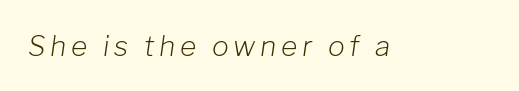
Check the space under the baseline: it is left empty. Looks like regular typesetting: each glyph gets only the width it needs. These lines were composed using italics. Summary of weight: not heavy and not bold.
